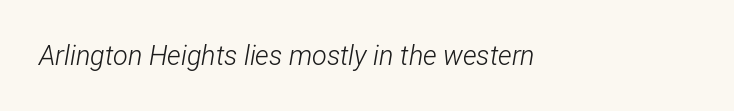
{"italic": "yes", "lean": "right", "slant_degrees": 12, "bold": "no", "underline": "no", "letter_spacing": "normal", "letter_spacing_em": 0.0, "glyph_px": 27}
